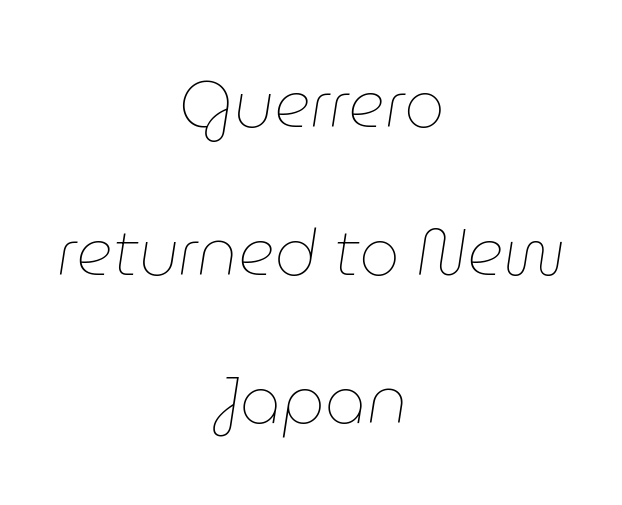
Nothing heavy about these letters — not bold at all. The strip under each line holds only bare page. Every row of glyphs is offset so its center matches the block's center. Italic: yes, the glyphs are oblique. Think of a printed novel: that variable character pitch is what you see here.
